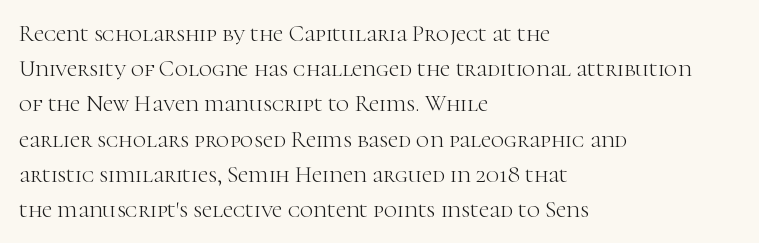
A typesetter would call this leading conventional body-copy spacing. Casual observation: everything's shoved over to the left. Counters stay open thanks to moderate or lighter strokes. The lettering stays uniformly vertical, giving the passage a roman look. No extra tracking has been applied to these lines. The gap between lines stays unmarked.
